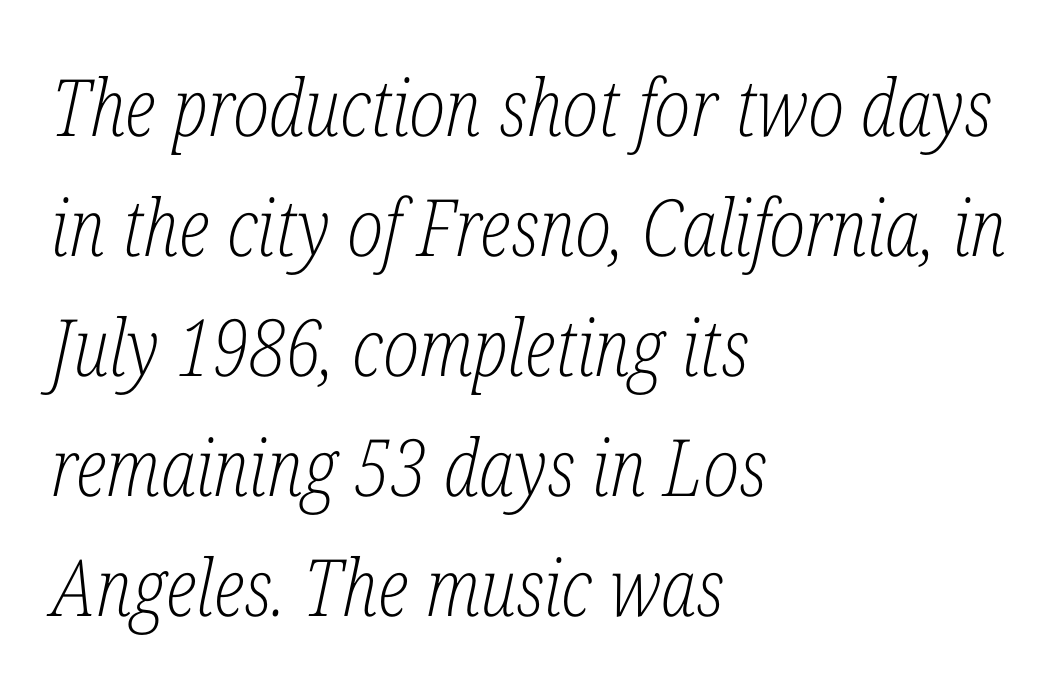
Q: Is the text bold? A: No.
Q: Is the text italic (slanted)? A: Yes, it leans right by about 12 degrees.
Q: Is the typeface a serif or a sans-serif typeface? A: Serif.
Q: Is the text underlined? A: No.
Q: How is the paragraph aligned? A: Left-aligned.
Q: Is the spacing between letters normal or unusually wide? A: Normal.
Q: Is the spacing between lines tight, normal or loose? A: Normal.
Q: Width (condensed, normal, or wide)? A: Condensed.
Q: Stroke contrast? A: Low.
Q: x-height? A: Medium.
Q: Monospaced? A: No.
